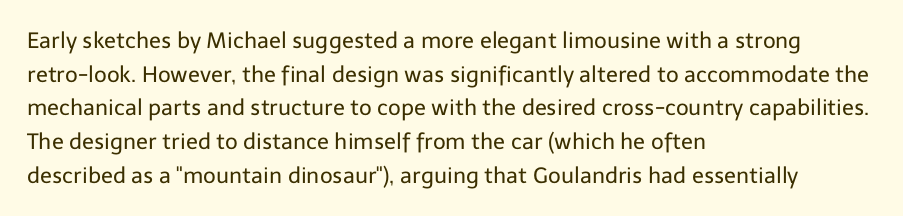
{"italic": "no", "bold": "no", "underline": "no", "align": "left", "line_spacing": "normal", "line_spacing_ratio": 1.53, "letter_spacing": "normal", "letter_spacing_em": 0.0, "glyph_px": 22}
